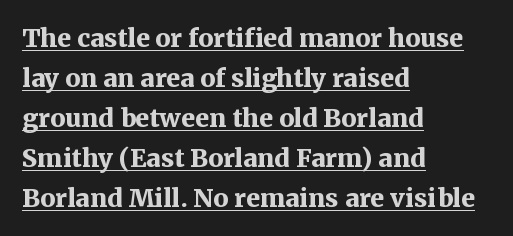
The image shows 25 px bold type, upright; set left-aligned, normal line spacing (1.6x), normal letter spacing, underlined.
